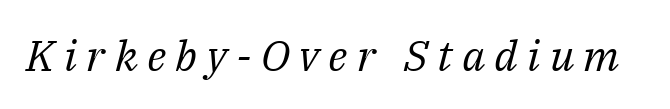
{"serif": "yes", "italic": "yes", "lean": "right", "slant_degrees": 14, "bold": "no", "weight": "regular", "width": "normal", "stroke_contrast": "medium", "x_height": "medium", "monospaced": "no", "underline": "no", "letter_spacing": "wide", "letter_spacing_em": 0.22, "glyph_px": 43}
